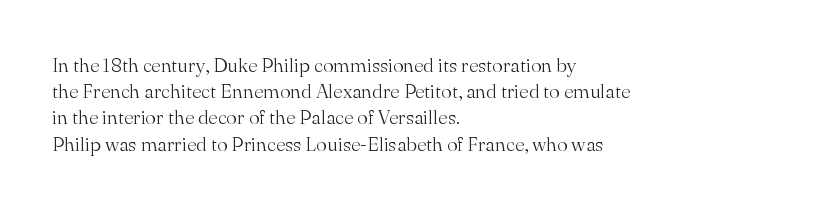
The image shows 20 px text type, upright; set left-aligned, normal line spacing (1.31x), normal letter spacing, not underlined.
